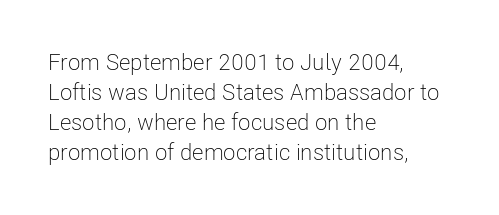
Teacher's note: observe the even left margin — that is flush-left alignment. Does extra space separate the letters? No, they use regular spacing. In terms of posture, this sample is upright. The glyphs are unaccompanied by any horizontal stroke below them. The lines sit at an ordinary, default distance from one another.
